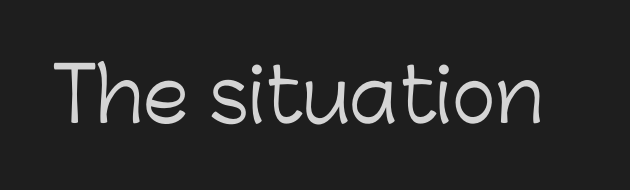
Q: Is the text bold? A: No.
Q: Is the text italic (slanted)? A: No, it is upright.
Q: Is the typeface a serif or a sans-serif typeface? A: Sans-serif.
Q: Is the text underlined? A: No.
Q: Is the spacing between letters normal or unusually wide? A: Normal.
Q: Width (condensed, normal, or wide)? A: Normal.
Q: Stroke contrast? A: Low.
Q: x-height? A: Medium.
Q: Monospaced? A: No.
